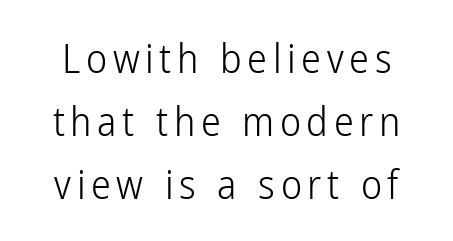
The image shows 40 px light, condensed sans-serif type, upright; set normal line spacing (1.57x), not underlined; low stroke contrast and a medium x-height.
